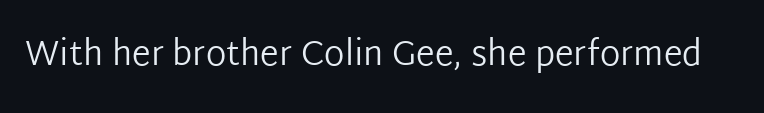
Q: Is the text bold? A: No.
Q: Is the text italic (slanted)? A: No, it is upright.
Q: Is the typeface a serif or a sans-serif typeface? A: Sans-serif.
Q: Is the text underlined? A: No.
Q: Is the spacing between letters normal or unusually wide? A: Normal.
Q: Width (condensed, normal, or wide)? A: Normal.
Q: Stroke contrast? A: Low.
Q: x-height? A: Medium.
Q: Monospaced? A: No.
